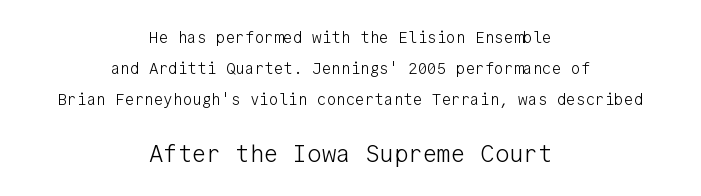
The lines in this sample share a center point and differ in where they start and stop. You could fit nearly another row in the gap between these rows. The following chunk of copy outweighs the initial chunk in type size. Rendered with straight, roman letterforms. Bare-footed words on every line. Weight class: somewhere from thin through regular.
